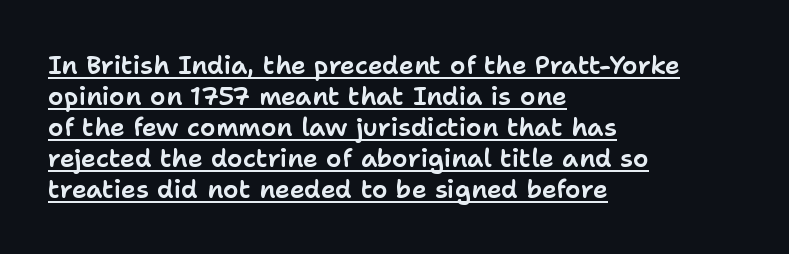
Q: Is the text italic (slanted)? A: No, it is upright.
Q: Is the text underlined? A: Yes.
Q: How is the paragraph aligned? A: Left-aligned.
Q: Is the spacing between letters normal or unusually wide? A: Normal.
